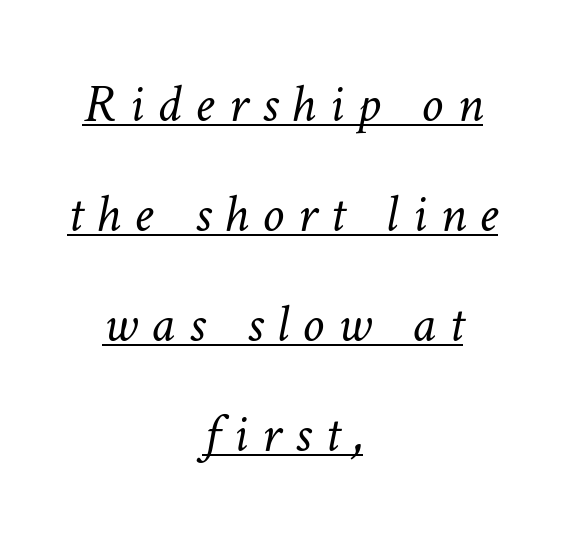
{"bold": "no", "weight": "light", "width": "normal", "stroke_contrast": "low", "x_height": "medium", "monospaced": "no", "underline": "yes", "align": "center", "line_spacing": "loose", "line_spacing_ratio": 2.0, "letter_spacing": "wide", "letter_spacing_em": 0.24, "glyph_px": 55}
